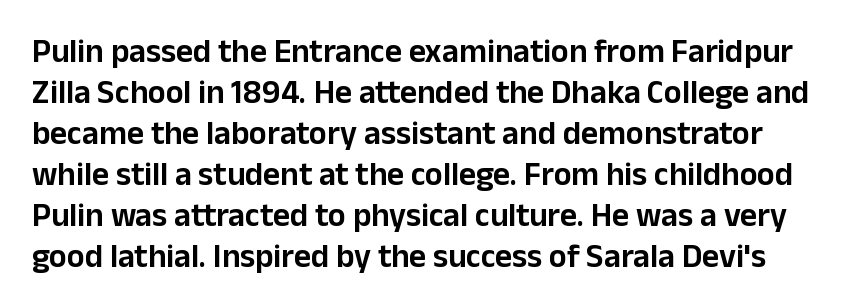
{"serif": "no", "italic": "no", "width": "normal", "stroke_contrast": "low", "x_height": "medium", "monospaced": "no", "underline": "no", "line_spacing_ratio": 1.24, "letter_spacing": "normal", "letter_spacing_em": 0.0, "glyph_px": 33}
